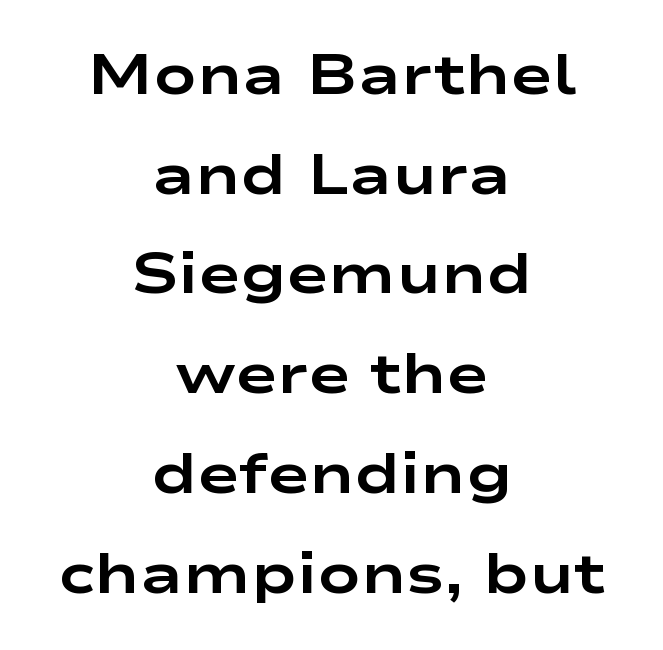
Q: Is the text bold? A: Yes.
Q: Is the text italic (slanted)? A: No, it is upright.
Q: Is the typeface a serif or a sans-serif typeface? A: Sans-serif.
Q: Is the text underlined? A: No.
Q: How is the paragraph aligned? A: Centered.
Q: Is the spacing between letters normal or unusually wide? A: Normal.
Q: Width (condensed, normal, or wide)? A: Wide.
Q: Stroke contrast? A: Low.
Q: x-height? A: Medium.
Q: Monospaced? A: No.
